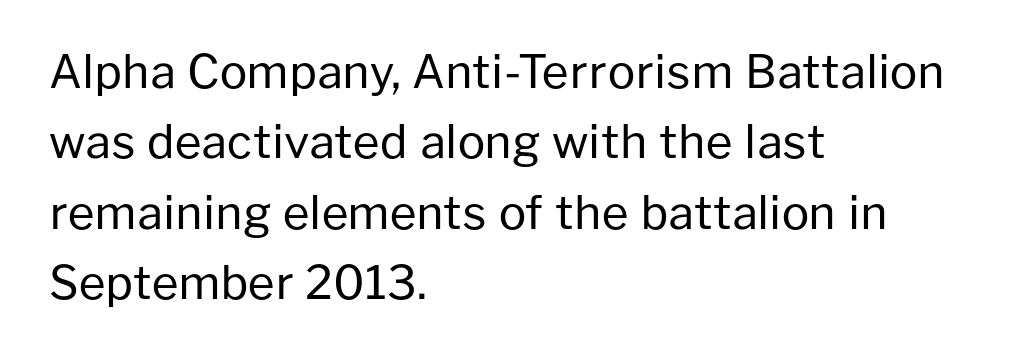
These lines are rendered in a variable-pitch font. Summary of vertical rhythm: regular, with standard interline spacing. Decoration check: the copy has no underline. A typesetter would label this face a sans. Line beginnings align vertically; line endings do not.
